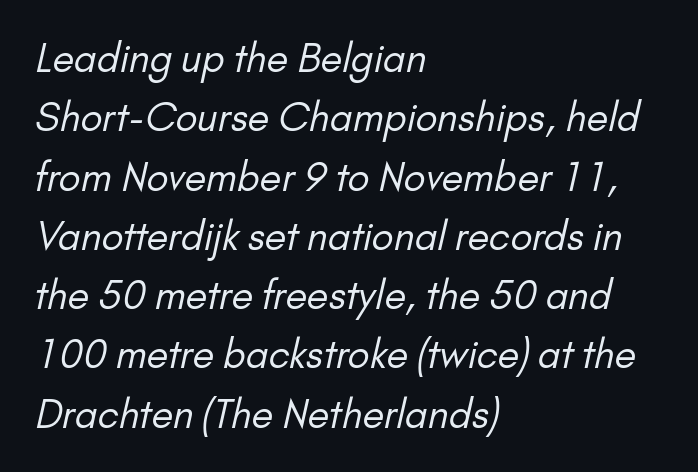
The image shows 39 px regular-weight sans-serif type; set left-aligned, normal line spacing (1.52x), normal letter spacing, not underlined; low stroke contrast and a small x-height.
